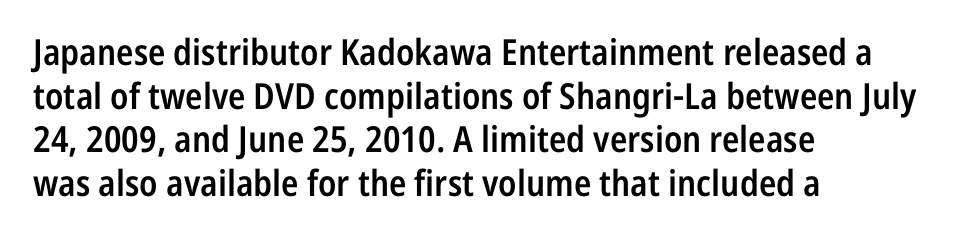
The glyphs have the mass of a demibold cut, below bold. Here the designer chose a conventional face with non-uniform glyph widths. Plain, unruled lines of type. Compared with typical body copy, the letter spacing here is the same. Is this a sans? Yes — the strokes have no serifs.
